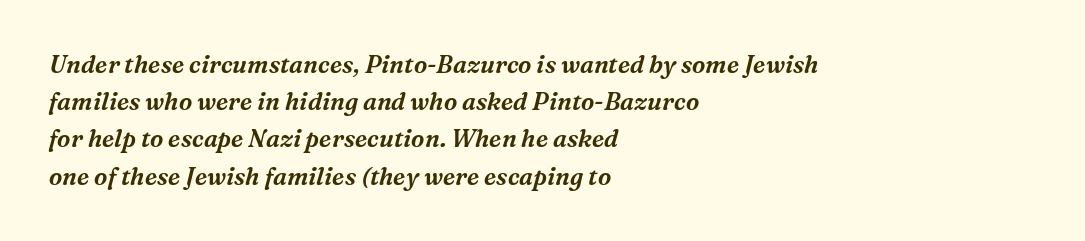
Q: Is the text italic (slanted)? A: Yes, it leans right by about 16 degrees.
Q: Is the text underlined? A: No.
Q: How is the paragraph aligned? A: Left-aligned.
Q: Is the spacing between letters normal or unusually wide? A: Normal.
Q: Is the spacing between lines tight, normal or loose? A: Normal.
